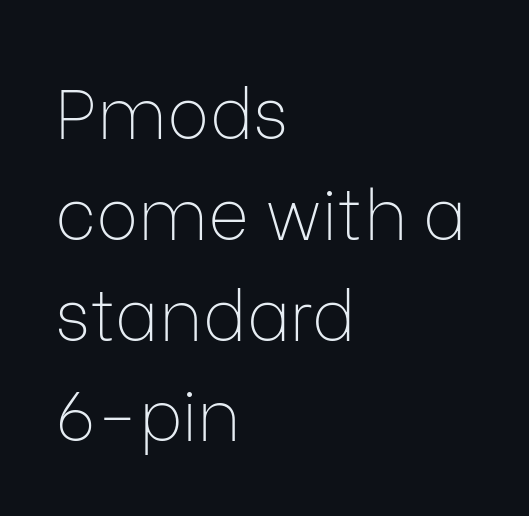
The image shows 70 px thin sans-serif type, upright; set left-aligned, normal line spacing (1.44x), normal letter spacing, not underlined; low stroke contrast and a medium x-height.
